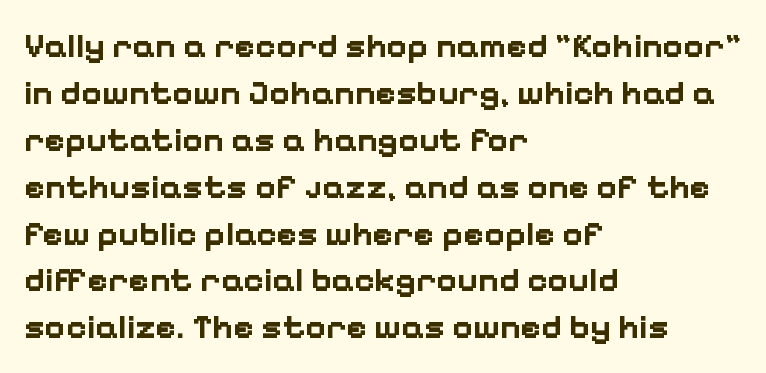
The image shows 35 px bold sans-serif type, upright; set left-aligned, normal line spacing (1.34x), normal letter spacing, not underlined; low stroke contrast and a medium x-height.
